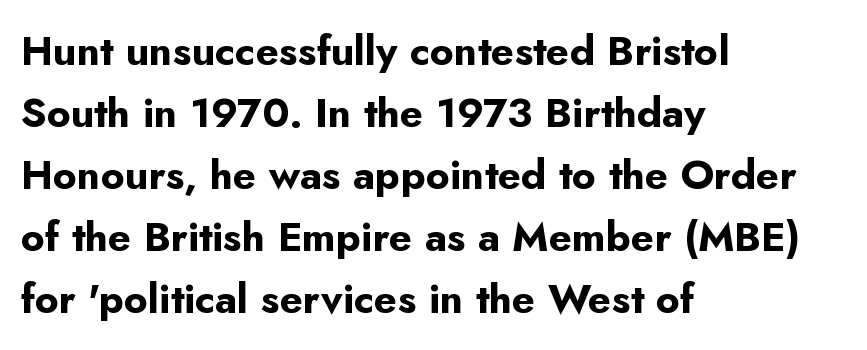
Q: Is the text bold? A: Yes.
Q: Is the text italic (slanted)? A: No, it is upright.
Q: Is the typeface a serif or a sans-serif typeface? A: Sans-serif.
Q: Is the text underlined? A: No.
Q: How is the paragraph aligned? A: Left-aligned.
Q: Is the spacing between letters normal or unusually wide? A: Normal.
Q: Is the spacing between lines tight, normal or loose? A: Normal.
Q: Width (condensed, normal, or wide)? A: Normal.
Q: Stroke contrast? A: Low.
Q: x-height? A: Small.
Q: Monospaced? A: No.
